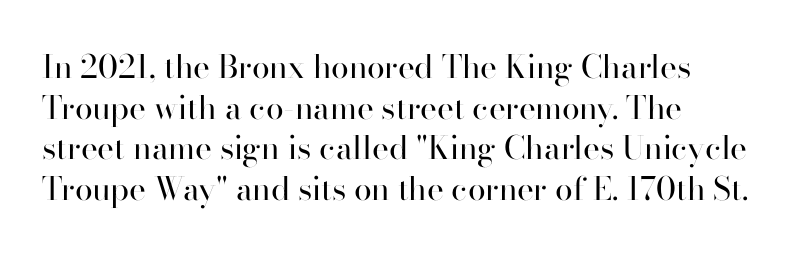
The image shows 32 px regular-weight sans-serif type, upright; set left-aligned, normal line spacing (1.27x), normal letter spacing, not underlined; high stroke contrast and a small x-height.
